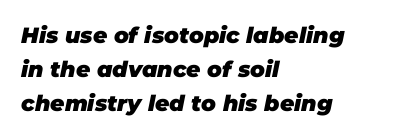
Q: Is the text bold? A: Yes.
Q: Is the text italic (slanted)? A: Yes, it leans right by about 11 degrees.
Q: Is the text underlined? A: No.
Q: How is the paragraph aligned? A: Left-aligned.
Q: Is the spacing between letters normal or unusually wide? A: Normal.
Q: Is the spacing between lines tight, normal or loose? A: Normal.
